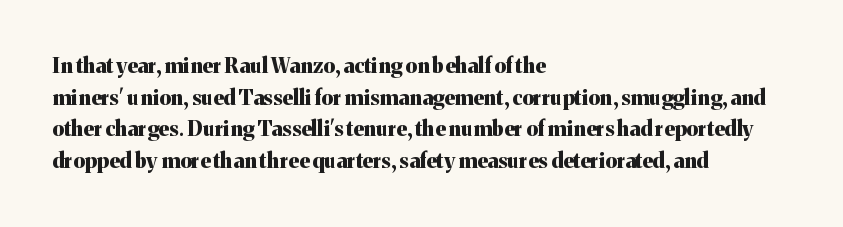
This is roman type, the default non-slanted kind. Observe the ordinary spacing: letters are neighbours, not strangers. The space between consecutive lines is moderate. Leftover space on each line is placed entirely after the last word. The string is rendered with underlining switched off. What weight is shown? A full bold with thick strokes.
